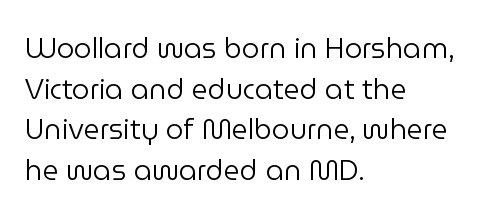
Q: Is the text bold? A: No.
Q: Is the text italic (slanted)? A: No, it is upright.
Q: Is the typeface a serif or a sans-serif typeface? A: Sans-serif.
Q: Is the text underlined? A: No.
Q: How is the paragraph aligned? A: Left-aligned.
Q: Is the spacing between letters normal or unusually wide? A: Normal.
Q: Is the spacing between lines tight, normal or loose? A: Normal.
Q: Width (condensed, normal, or wide)? A: Normal.
Q: Stroke contrast? A: Low.
Q: x-height? A: Medium.
Q: Monospaced? A: No.
